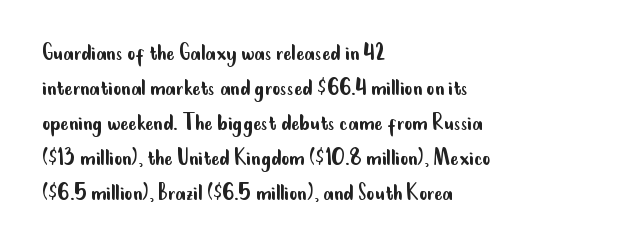
Nobody drew a line under any word here. The passage is arranged the way most books set body copy — flush left. Is the stroke heavy? The answer is a plain regular-or-lighter. Nobody touched the tracking dial on this one. A roman cut, with each character standing at attention. The space between consecutive lines is moderate.
